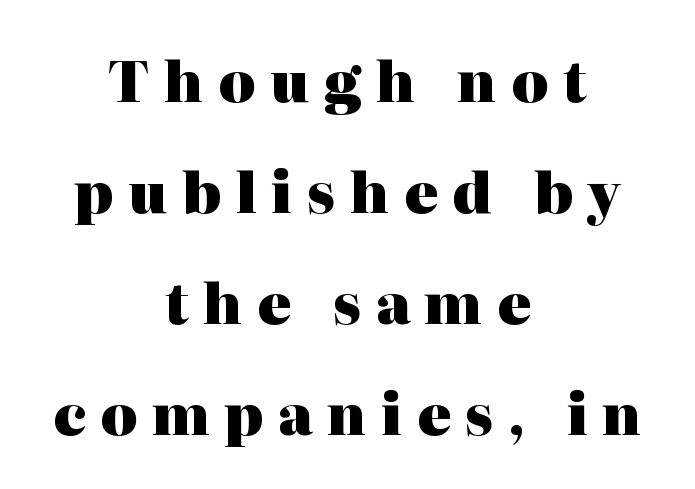
{"serif": "yes", "italic": "no", "bold": "yes", "weight": "heavy", "width": "normal", "stroke_contrast": "high", "x_height": "medium", "monospaced": "no", "underline": "no", "align": "center", "line_spacing": "loose", "line_spacing_ratio": 1.98, "letter_spacing": "wide", "letter_spacing_em": 0.26, "glyph_px": 56}
